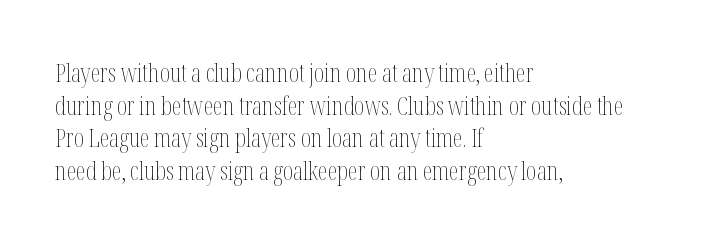
Q: Is the text bold? A: No.
Q: Is the text italic (slanted)? A: No, it is upright.
Q: Is the text underlined? A: No.
Q: How is the paragraph aligned? A: Left-aligned.
Q: Is the spacing between letters normal or unusually wide? A: Normal.
Q: Is the spacing between lines tight, normal or loose? A: Normal.
